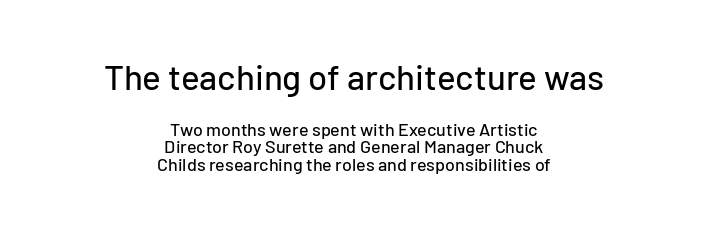
Q: Is the text italic (slanted)? A: No, it is upright.
Q: Is the typeface a serif or a sans-serif typeface? A: Sans-serif.
Q: Is the text underlined? A: No.
Q: How is the paragraph aligned? A: Centered.
Q: Is the spacing between letters normal or unusually wide? A: Normal.
Q: Is the spacing between lines tight, normal or loose? A: Tight.
Q: Which block of text is set in a larger size, the first (top) or the second (bottom)? A: The first (top) one.
Q: Width (condensed, normal, or wide)? A: Normal.
Q: Stroke contrast? A: Low.
Q: x-height? A: Medium.
Q: Monospaced? A: No.
